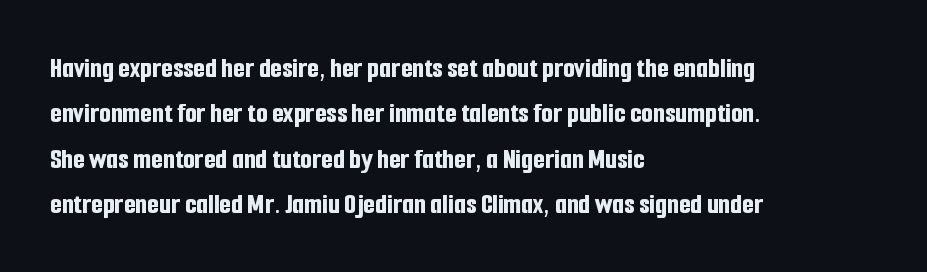
The glyphs have the mass of a bold cut. Quick note: underline off. Nobody touched the tracking dial on this one. Ascenders rise straight up at ninety degrees.
